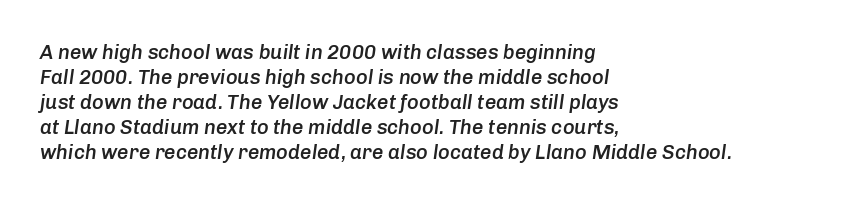
Q: Is the text bold? A: Semi-bold.
Q: Is the text italic (slanted)? A: Yes, it leans right by about 8 degrees.
Q: Is the text underlined? A: No.
Q: How is the paragraph aligned? A: Left-aligned.
Q: Is the spacing between letters normal or unusually wide? A: Normal.
Q: Is the spacing between lines tight, normal or loose? A: Normal.
